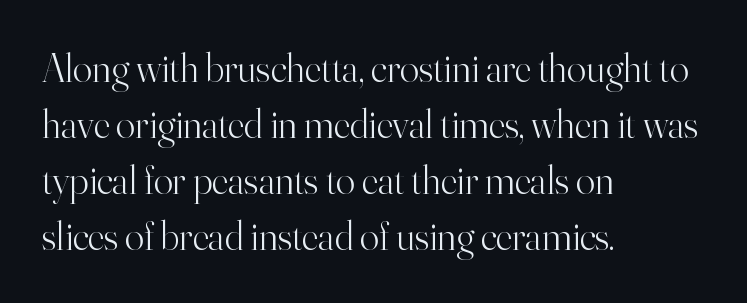
The image shows 40 px light serif type, upright; set left-aligned, normal line spacing (1.4x), normal letter spacing, not underlined; high stroke contrast and a small x-height.
